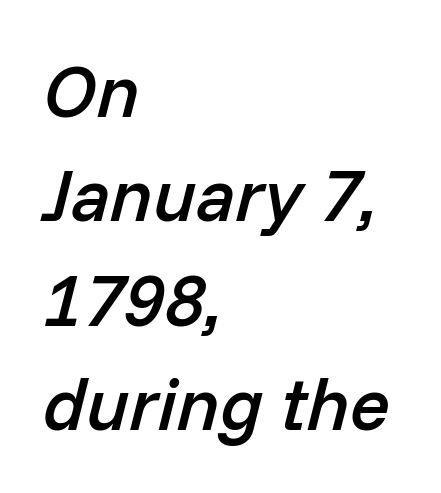
The font is running at a semibold setting, under full bold. A normal amount of white space separates one row of letters from the next. The rendering keeps characters at their native spacing. Varying glyph widths throughout — classic text-font behaviour. Line beginnings align vertically; line endings do not. Clear beneath every line of the passage.
